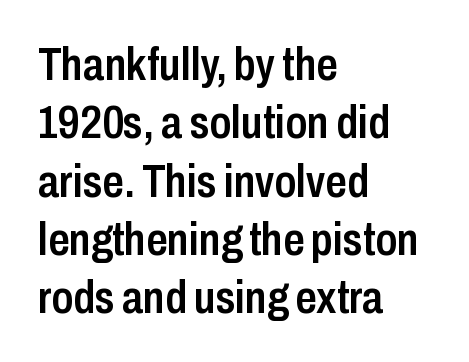
{"serif": "no", "italic": "no", "bold": "semi", "weight": "semibold", "width": "condensed", "stroke_contrast": "low", "x_height": "medium", "monospaced": "no", "underline": "no", "align": "left", "line_spacing_ratio": 1.24, "letter_spacing": "normal", "letter_spacing_em": 0.0, "glyph_px": 47}
